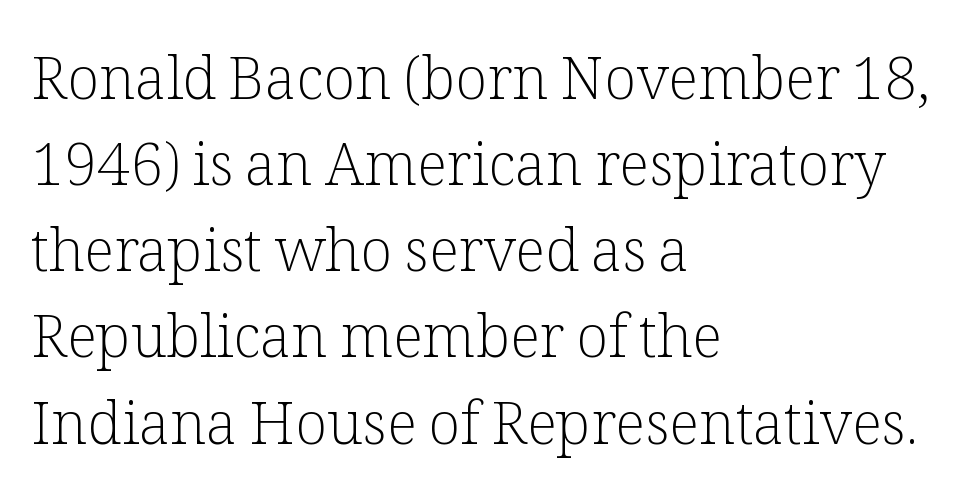
The image shows 59 px light serif type, upright; set left-aligned, normal line spacing (1.46x), normal letter spacing, not underlined; low stroke contrast and a medium x-height.
